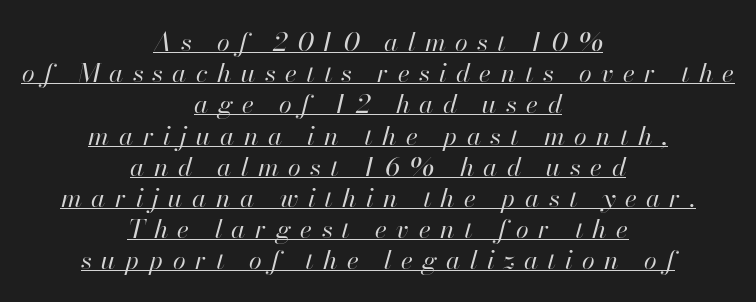
{"italic": "yes", "lean": "right", "slant_degrees": 13, "bold": "no", "underline": "yes", "align": "center", "line_spacing_ratio": 1.2, "letter_spacing": "wide", "letter_spacing_em": 0.36, "glyph_px": 26}
